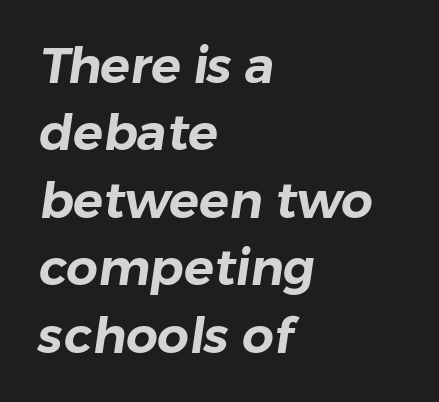
The image shows 50 px sans-serif type; set left-aligned, normal line spacing (1.35x), normal letter spacing, not underlined; low stroke contrast and a medium x-height.
